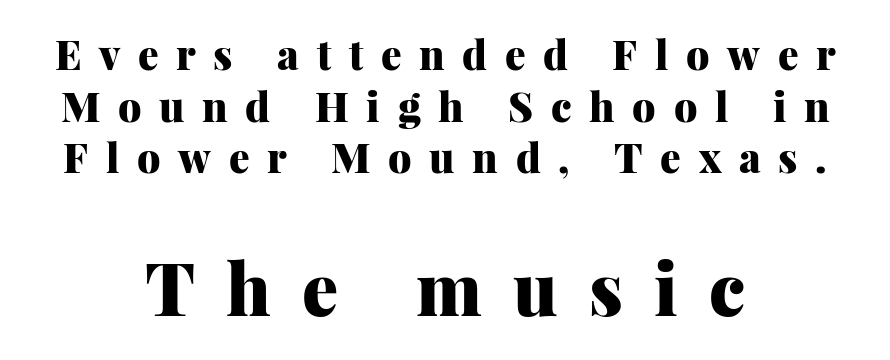
{"serif": "yes", "italic": "no", "bold": "yes", "weight": "heavy", "width": "normal", "stroke_contrast": "medium", "x_height": "medium", "monospaced": "no", "underline": "no", "align": "center", "line_spacing": "normal", "line_spacing_ratio": 1.26, "letter_spacing": "wide", "letter_spacing_em": 0.43, "larger_block": "second", "size_ratio": 1.76, "glyph_px": 72}
